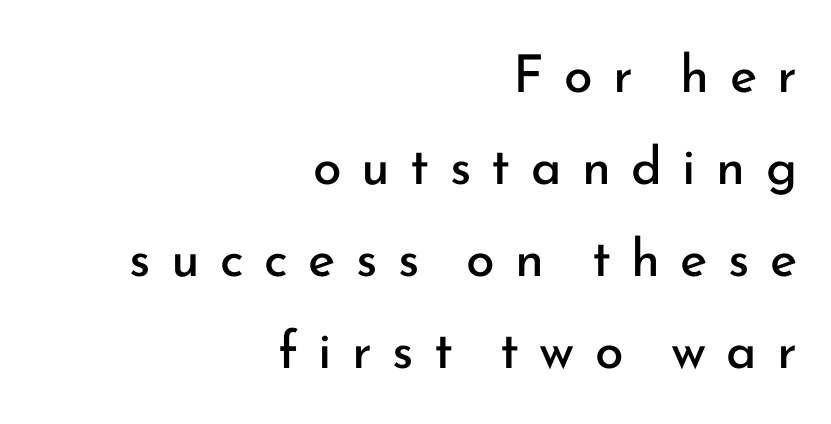
Ordinary non-slanted type is in use. The font is comparable to plain body text, perhaps lighter. Serifs: no, the terminals of the letterforms are clean. Character widths vary here, with narrow letters taking less room than wide ones. Between one letter and the next there's a generous, obvious gap. Casual observation: everything's shoved over to the right.
